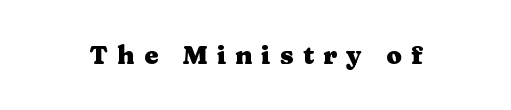
Notice how thick the strokes are: this is what a full bold looks like. The lettering stays uniformly vertical, giving the passage a roman look. Unmarked baselines from the first word to the last. Each word looks stretched out because of the extra space between its letters.
